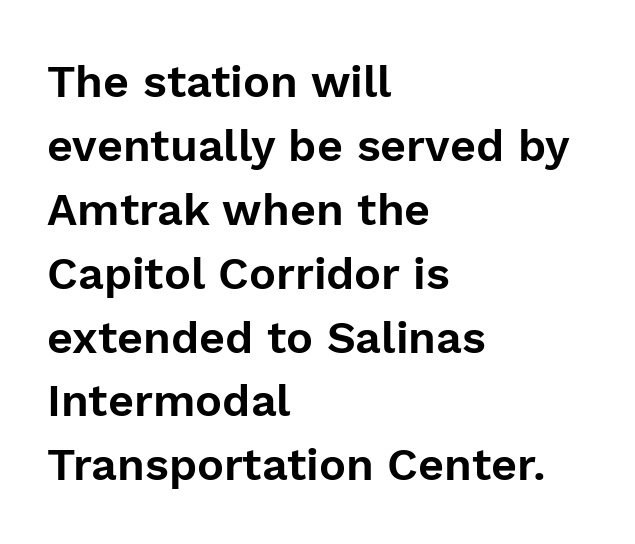
Upright lettering throughout. Character widths vary here, with narrow letters taking less room than wide ones. The lines sit at an ordinary, default distance from one another. Decoration check: the copy has no underline. The text was rendered using a sans face with plain stroke endings.
